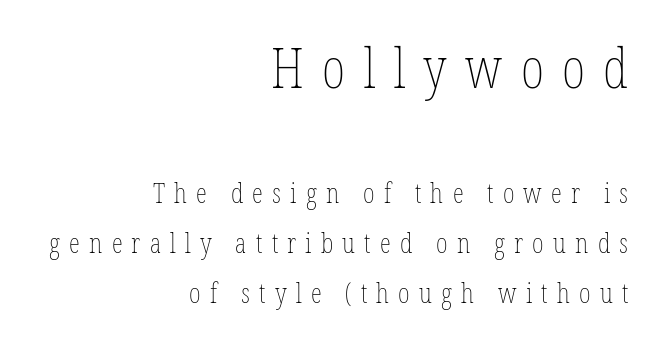
The image shows 56 px thin, condensed type, upright; set right-aligned, line spacing 1.79x, unusually wide letter spacing (+0.33 em), not underlined; the first (top) block is 2.0x larger; low stroke contrast and a medium x-height.
